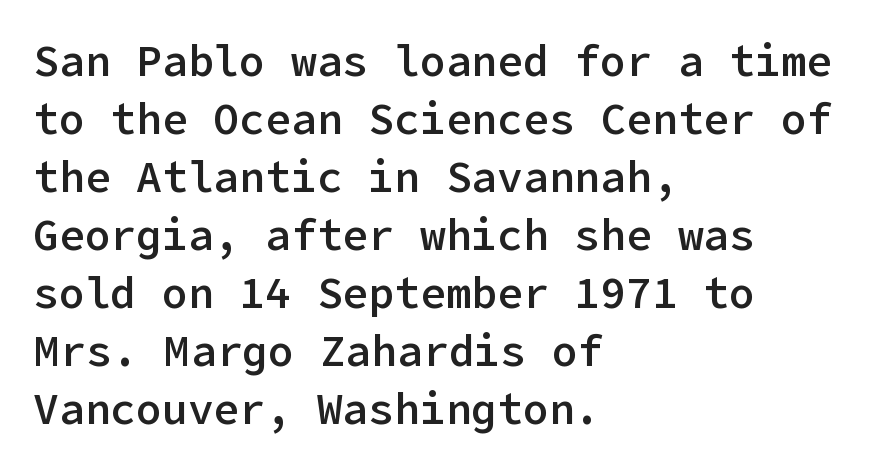
Does the type have serifs? No, each stem ends abruptly. Normally led — the rows are evenly, conventionally spaced. The glyphs have the mass of a demibold cut, below bold. Teacher's note: observe the even left margin — that is flush-left alignment. Standard letterfit; no display-style spreading of the glyphs.
